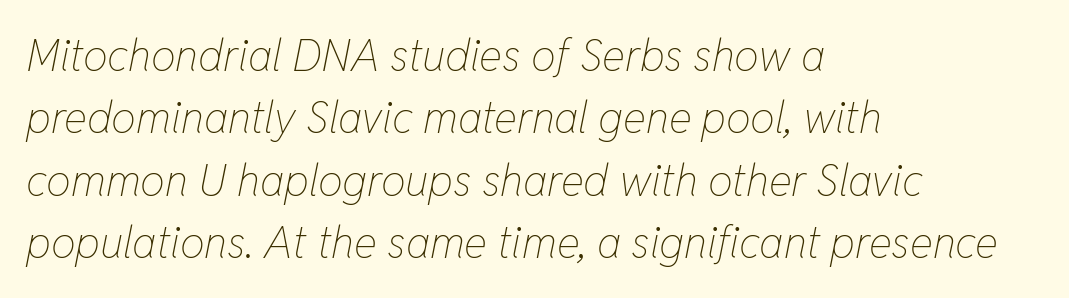
Decoration check: the copy has no underline. Each line starts at the same left margin while the right side varies. The vertical gap from one line to the next is medium. The font sits on the lighter half of the weight spectrum, regular included. Do the characters align in a grid? No, the font is proportional. Spacing between characters is what you'd get straight out of the box.
